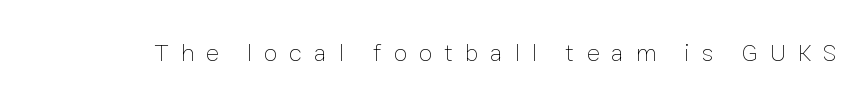
{"italic": "no", "bold": "no", "underline": "no", "letter_spacing": "wide", "letter_spacing_em": 0.47, "glyph_px": 25}
